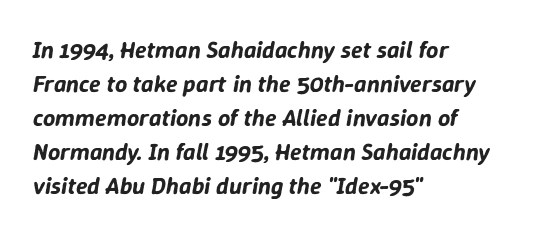
{"italic": "yes", "lean": "right", "slant_degrees": 9, "underline": "no", "align": "left", "line_spacing": "normal", "line_spacing_ratio": 1.42, "letter_spacing": "normal", "letter_spacing_em": 0.0, "glyph_px": 24}
